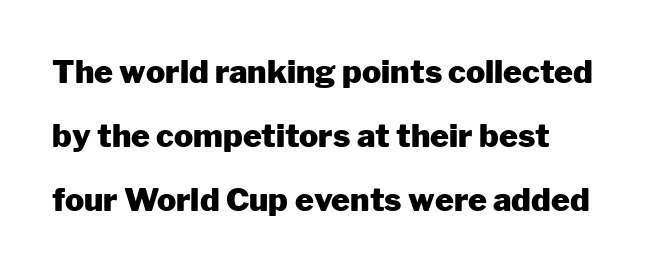
The image shows 32 px heavy sans-serif type, upright; set loose line spacing (2.0x), normal letter spacing, not underlined; low stroke contrast and a medium x-height.
